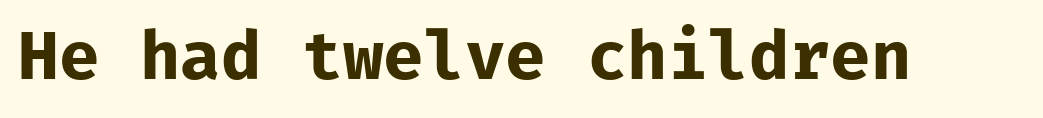
The image shows 66 px bold sans-serif type, upright, monospaced; set normal letter spacing, not underlined; low stroke contrast and a medium x-height.
